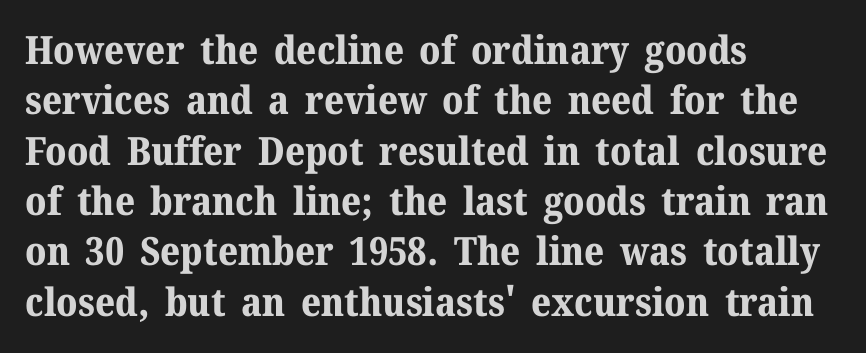
Look at the bottom of the vertical strokes: they flare into serifs here. These lines stack with their left ends in a neat column. Heavy-handed strokes throughout: this text is bold. These lines keep a tight, regular rhythm from letter to letter. The lettering stays uniformly vertical, giving the passage a roman look.
